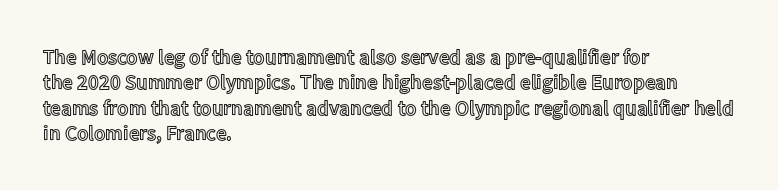
{"italic": "no", "underline": "no", "align": "left", "line_spacing_ratio": 1.21, "letter_spacing": "normal", "letter_spacing_em": 0.0, "glyph_px": 21}
